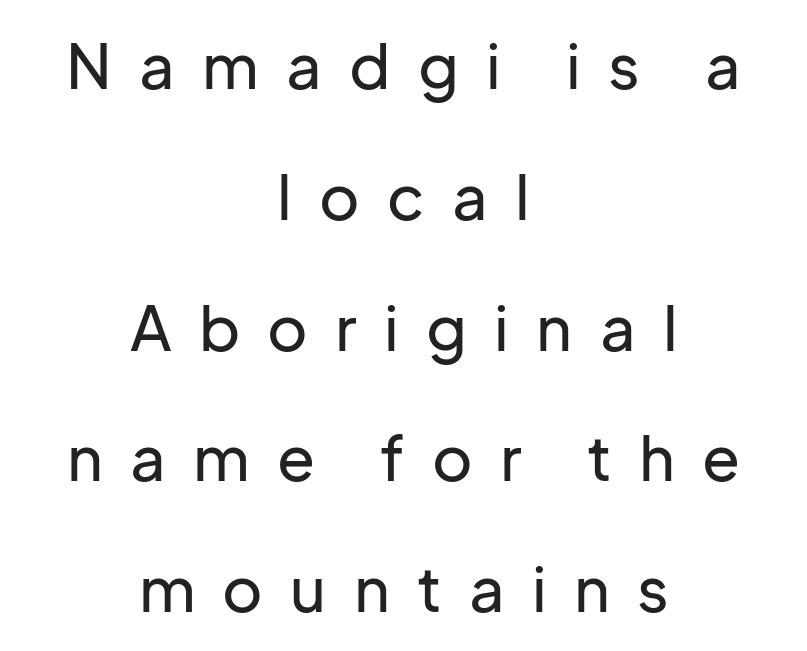
The image shows 62 px sans-serif type, upright; set centered, loose line spacing (2.11x), unusually wide letter spacing (+0.44 em), not underlined; low stroke contrast and a medium x-height.
